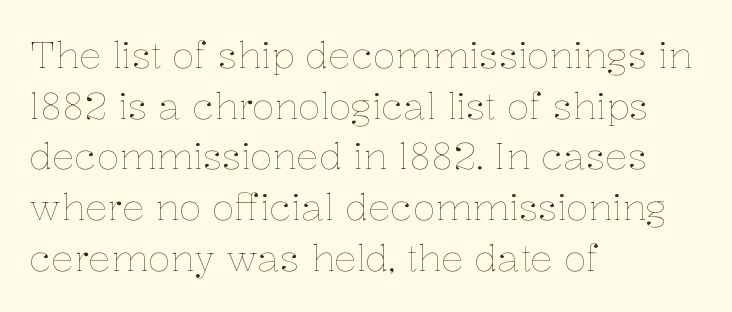
Ascenders rise straight up at ninety degrees. This sample uses plain, unmodified letter spacing. The gap between lines stays unmarked. Do the characters align in a grid? No, the font is proportional. Quick note: interline space is typical. Leftover space on each line is placed entirely after the last word.
